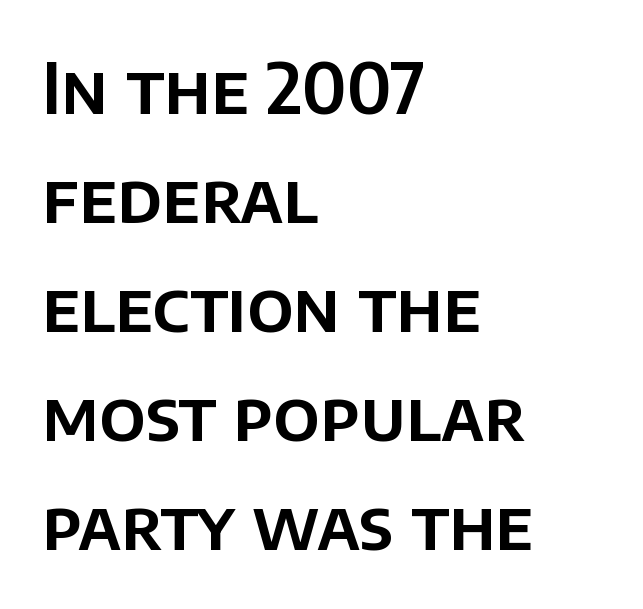
Serifs: no, the terminals of the letterforms are clean. Short and long lines alike share a common starting point at left. Notice how descenders clear the ascenders below comfortably — that's standard leading. Tall strokes in this sample are plumb rather than angled. Is the letter spacing exaggerated? No — it looks like the ordinary default.
